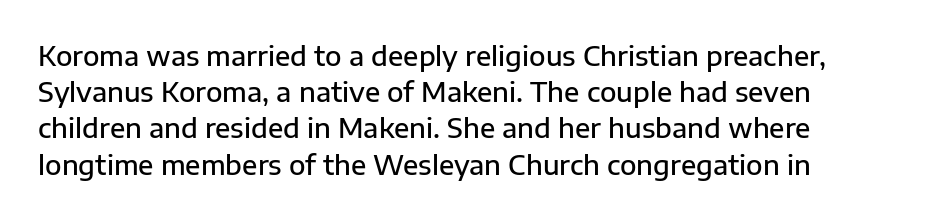
{"italic": "no", "bold": "semi", "underline": "no", "align": "left", "line_spacing": "normal", "line_spacing_ratio": 1.34, "letter_spacing": "normal", "letter_spacing_em": 0.0, "glyph_px": 27}
